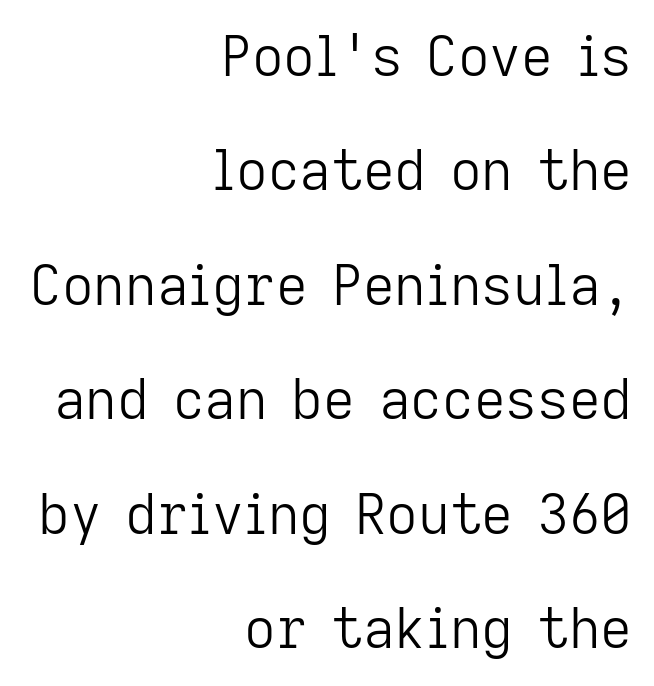
Which margin do the lines hug? The right one — the left edge is uneven. The lettering stays uniformly vertical, giving the passage a roman look. The font family rendered here belongs to the sans-serif group. Bare-footed words on every line. If you measured baseline to baseline, you'd find a long distance. The horizontal fit of the characters is conventional and even.
